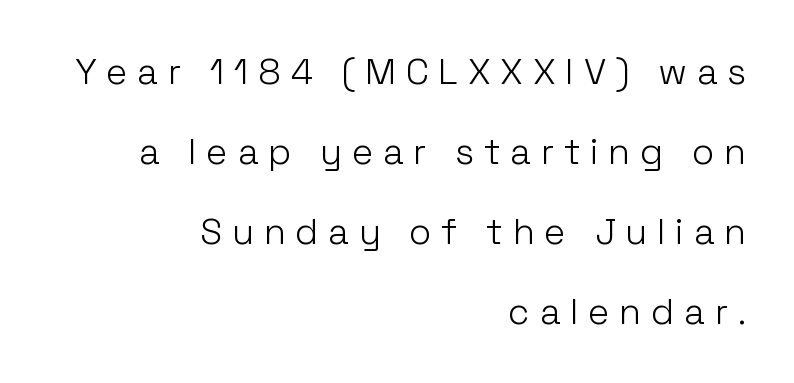
No feet cap the strokes, marking this as sans-serif type. The letters stand straight up with perfectly vertical stems. These lines are set flush right with a ragged left edge. Observe the wide spacing: letters keep a clear distance from each other. Lines of text with bare space underneath. The typeface has the unassuming heft of standard copy or less.
